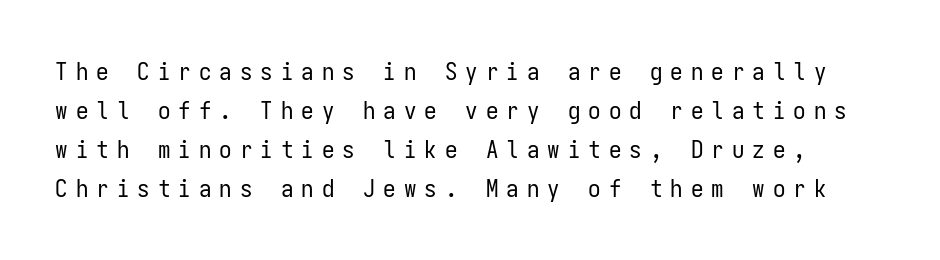
These lines were composed using upright roman letters. The rows are spaced the way most documents space them. No letter is thick-stroked: the sample isn't bold. Letters rest on an invisible, unmarked baseline. Tracking value appears strongly positive — letters spread wide.
